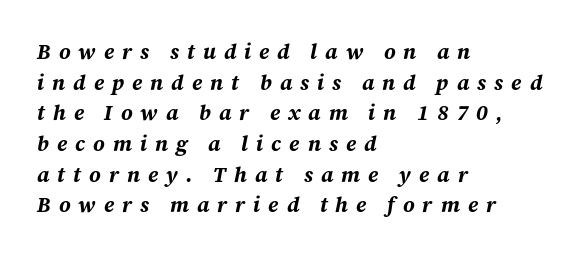
Casual observation: everything's shoved over to the left. Every character sits at an angle, as italics do. One glance says typical: line gaps are just what's usual. The characters look thick and weighty, a clear bold. Tracking here is generous; glyphs stand well apart from one another. Decoration check: the copy has no underline.
